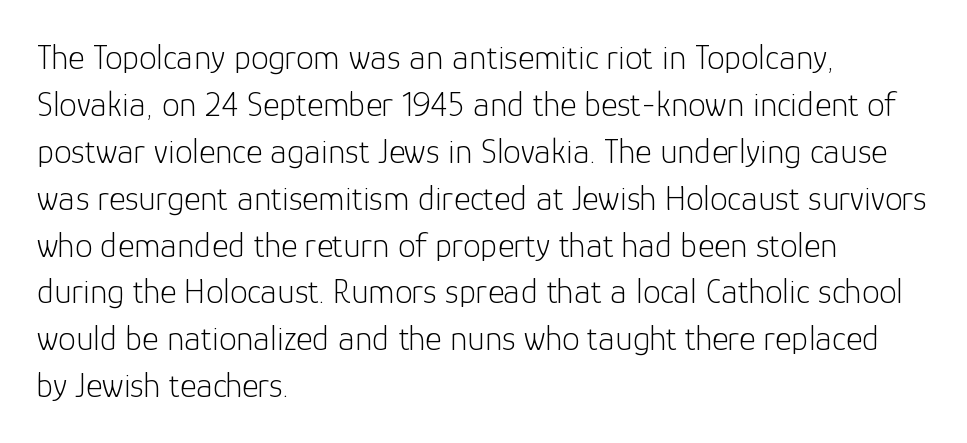
{"serif": "no", "italic": "no", "bold": "no", "weight": "light", "width": "normal", "stroke_contrast": "low", "x_height": "medium", "monospaced": "no", "underline": "no", "align": "left", "line_spacing": "normal", "line_spacing_ratio": 1.34, "letter_spacing": "normal", "letter_spacing_em": 0.0, "glyph_px": 35}
